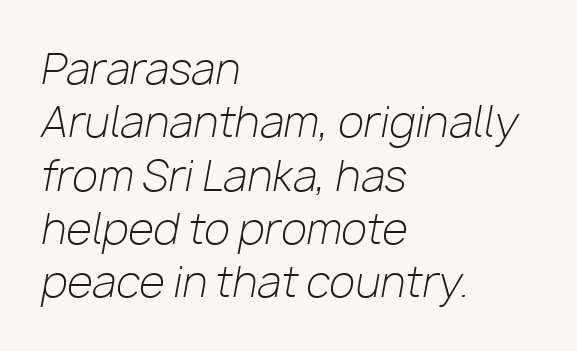
The image shows 42 px light type, italic (leaning right); set left-aligned, normal line spacing (1.27x), normal letter spacing, not underlined; low stroke contrast and a medium x-height.
